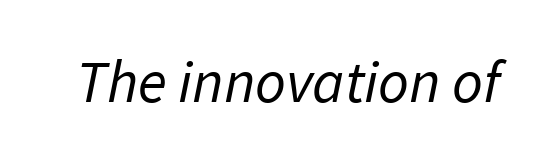
Weight class: somewhere from thin through regular. The letters carry no serifs — their stems end cleanly without finishing strokes. Is this a fixed-width face? No — the glyphs have proportional, varying widths. Nobody touched the tracking dial on this one. Lines of text with bare space underneath.
